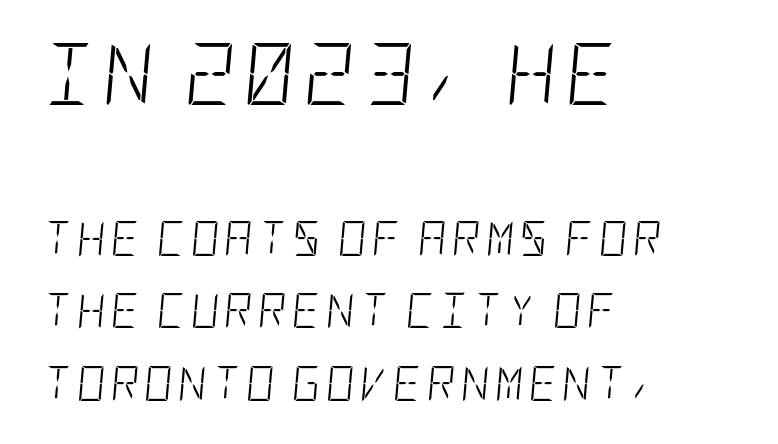
Typesetter's note — upper block bumped up in size, lower block left smaller. Weight: not bold — regular or lighter. Typeset ragged right — the left edge is the straight one. The zone under the glyphs is completely vacant. In terms of leading, this rendering errs on the spacious side.
